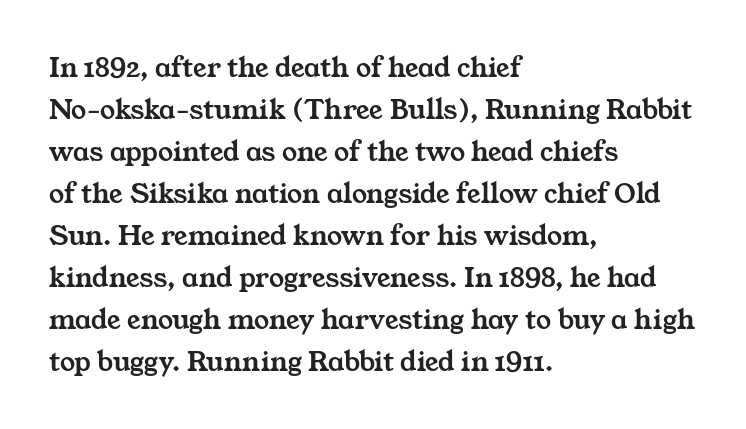
Q: Is the typeface a serif or a sans-serif typeface? A: Serif.
Q: Is the text underlined? A: No.
Q: How is the paragraph aligned? A: Left-aligned.
Q: Is the spacing between letters normal or unusually wide? A: Normal.
Q: Is the spacing between lines tight, normal or loose? A: Normal.
Q: Width (condensed, normal, or wide)? A: Wide.
Q: Stroke contrast? A: Medium.
Q: x-height? A: Medium.
Q: Monospaced? A: No.
